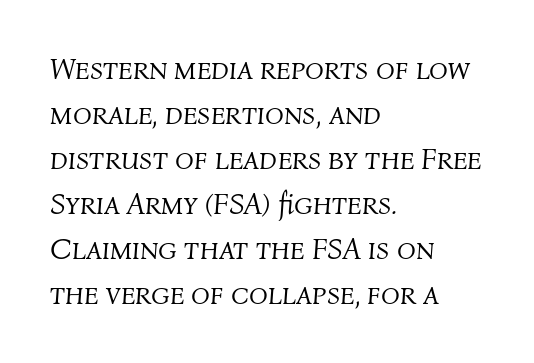
{"italic": "yes", "lean": "right", "slant_degrees": 4, "bold": "no", "weight": "light", "width": "normal", "stroke_contrast": "medium", "x_height": "medium", "monospaced": "no", "underline": "no", "align": "left", "line_spacing": "normal", "line_spacing_ratio": 1.45, "letter_spacing": "normal", "letter_spacing_em": 0.0, "glyph_px": 31}
